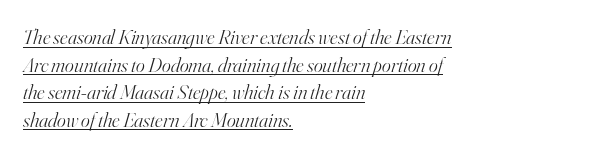
The image shows 21 px text type, italic (leaning right); set left-aligned, normal line spacing (1.31x), normal letter spacing, underlined.
